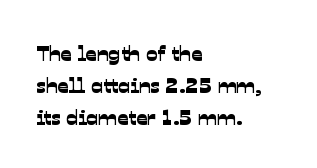
Q: Is the text underlined? A: No.
Q: How is the paragraph aligned? A: Left-aligned.
Q: Is the spacing between letters normal or unusually wide? A: Normal.
Q: Is the spacing between lines tight, normal or loose? A: Normal.
